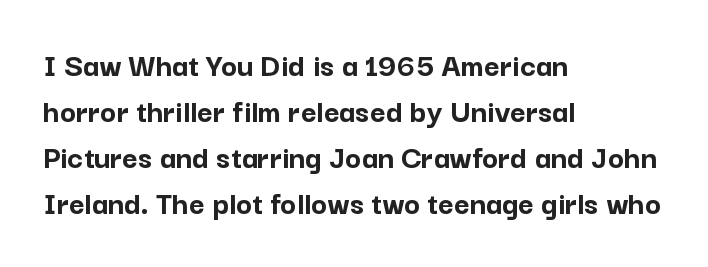
A typesetter would call this proportional, since set widths differ per character. The passage shown is not underscored anywhere. Caption: multi-line text, flush left, ragged right. What stands out about the letter spacing? Nothing — it is the standard amount. Each letter's strokes conclude bluntly, with no projecting serifs.
